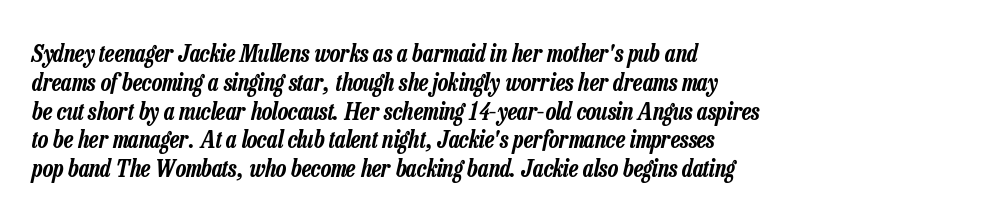
Q: Is the text italic (slanted)? A: Yes, it leans right by about 13 degrees.
Q: Is the text underlined? A: No.
Q: How is the paragraph aligned? A: Left-aligned.
Q: Is the spacing between letters normal or unusually wide? A: Normal.
